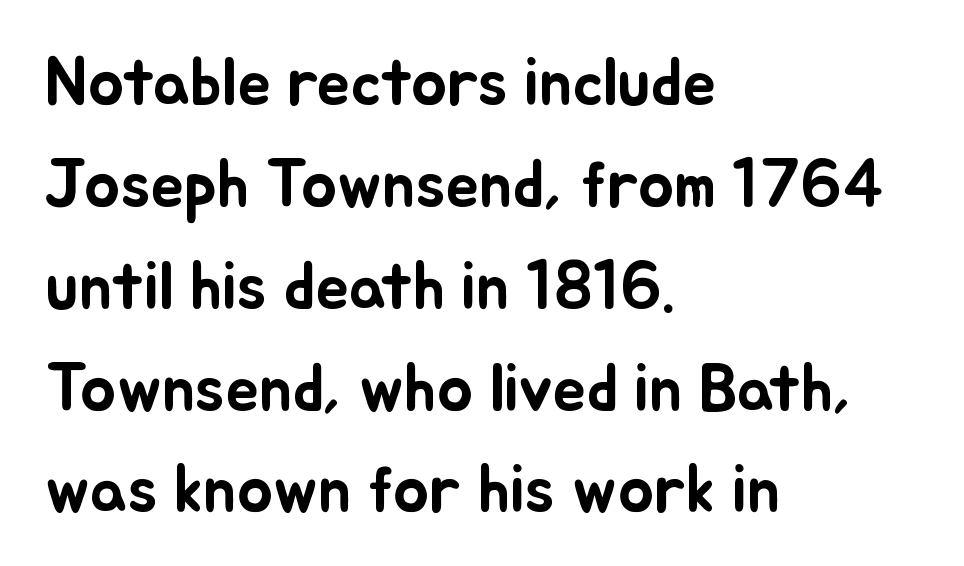
{"italic": "no", "width": "normal", "stroke_contrast": "low", "x_height": "small", "monospaced": "no", "underline": "no", "align": "left", "line_spacing": "normal", "line_spacing_ratio": 1.52, "letter_spacing": "normal", "letter_spacing_em": 0.0, "glyph_px": 67}
